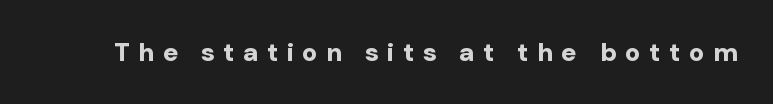
The specimen omits any rule beneath the text block's lines. The font's upright variant was chosen for this text. The tracking jumps out immediately: characters are airy and widely separated. The passage shown is emphatically bold.
